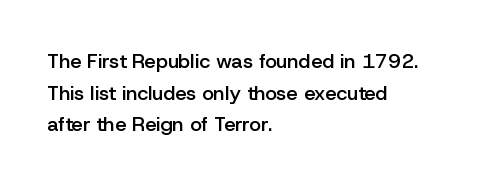
The block of text has a typical density, with ordinary space between rows. Nobody drew a line under any word here. Stroke thickness is moderately raised; the sample reads as semibold. The typography opts for an upright posture over an oblique one. Words appear dense and cohesive because spacing is normal. Where is the straight margin? On the left.
